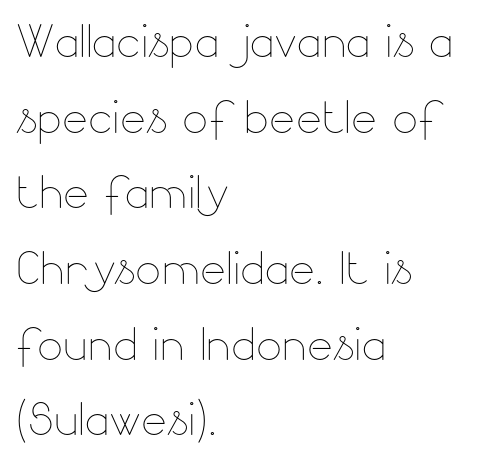
Q: Is the text bold? A: No.
Q: Is the text italic (slanted)? A: No, it is upright.
Q: Is the text underlined? A: No.
Q: How is the paragraph aligned? A: Left-aligned.
Q: Is the spacing between letters normal or unusually wide? A: Normal.
Q: Width (condensed, normal, or wide)? A: Normal.
Q: Stroke contrast? A: Low.
Q: x-height? A: Small.
Q: Monospaced? A: No.
